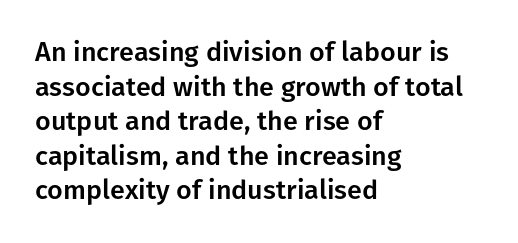
The image shows 27 px text type, upright; set left-aligned, normal line spacing (1.28x), normal letter spacing, not underlined.
